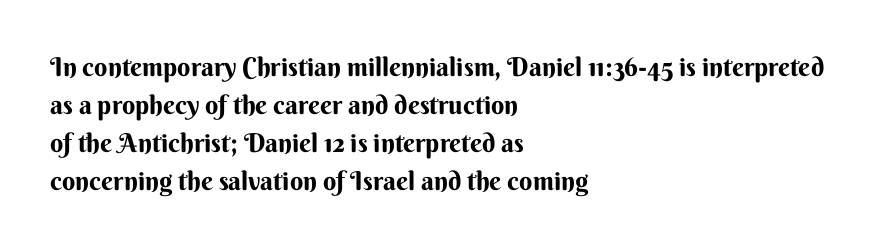
Vertical strokes here are truly vertical. Inter-character spacing is left at the font's built-in metrics. Beneath every word, the page is bare. The typesetter chose a ragged-right arrangement here. Quick note: interline space is typical.
